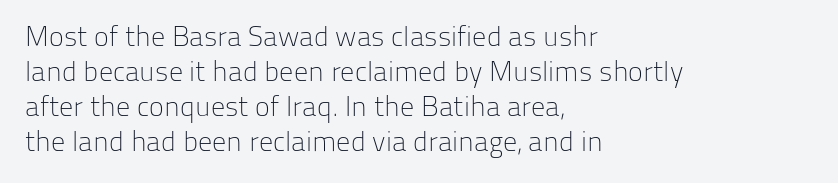
The vertical gap from one line to the next is medium. Each line starts at the same left margin while the right side varies. Anything drawn beneath the words? Only blank space. Look at the bottom of the vertical strokes: they stop flat, with no serifs. The letters stand upright; this is a roman face. Bold? No — there's no thickening of the strokes.
